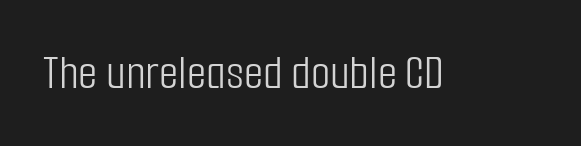
The font sits on the lighter half of the weight spectrum, regular included. Proportional: the letters do not fall into vertical columns. The axis of the letterforms is exactly vertical. Is this a sans? Yes — the strokes have no serifs. The type is set solid horizontally, with unmodified tracking. A bare baseline throughout the passage.
